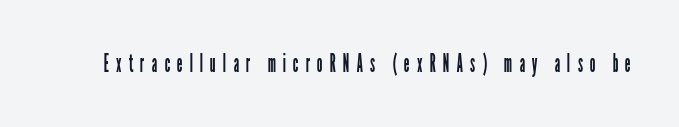
Descender tails drop into unmarked territory. Characters remain perfectly vertical along every line. Weight: not bold — regular or lighter. The rendering inserts visible extra space after every character.
